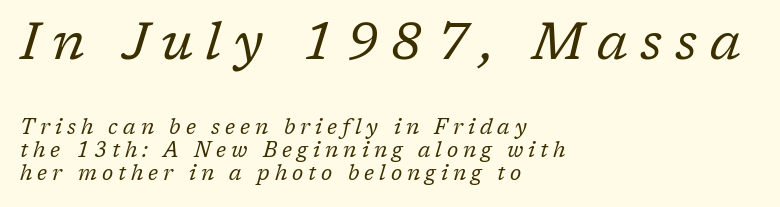
The font sits on the lighter half of the weight spectrum, regular included. Reading top to bottom, the characters get smaller at the block break. Line spacing here is tight. Italic: yes, the glyphs are oblique. The passage shown has open, widely tracked lettering throughout.
